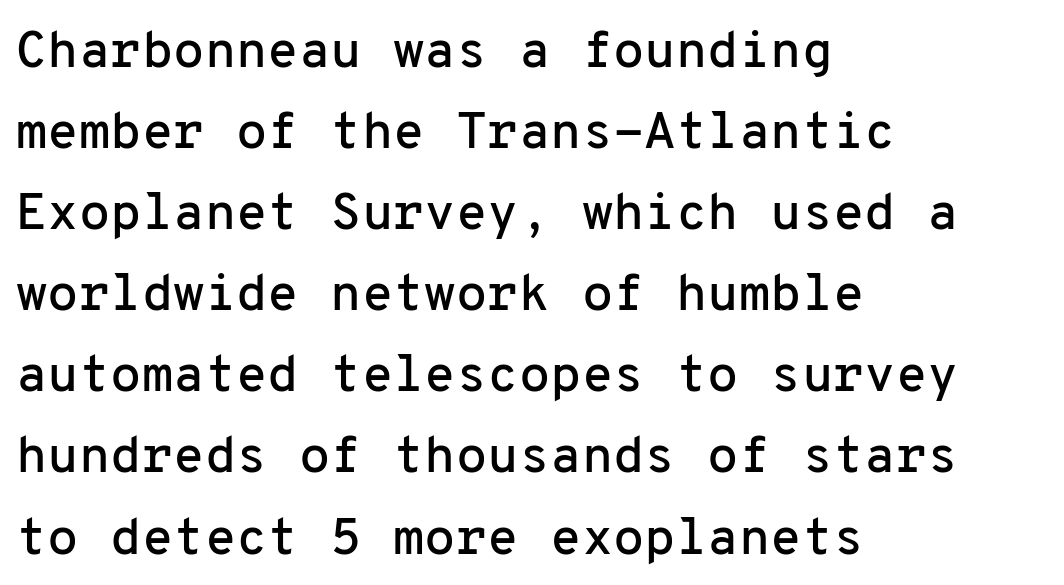
Q: Is the text italic (slanted)? A: No, it is upright.
Q: Is the typeface a serif or a sans-serif typeface? A: Sans-serif.
Q: Is the text underlined? A: No.
Q: How is the paragraph aligned? A: Left-aligned.
Q: Is the spacing between letters normal or unusually wide? A: Normal.
Q: Is the spacing between lines tight, normal or loose? A: Normal.
Q: Width (condensed, normal, or wide)? A: Normal.
Q: Stroke contrast? A: Low.
Q: x-height? A: Medium.
Q: Monospaced? A: Yes.
